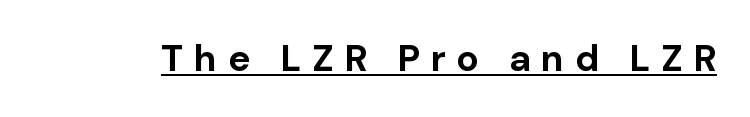
{"serif": "no", "italic": "no", "bold": "yes", "weight": "bold", "width": "normal", "stroke_contrast": "low", "x_height": "medium", "monospaced": "no", "underline": "yes", "letter_spacing": "wide", "letter_spacing_em": 0.29, "glyph_px": 37}
